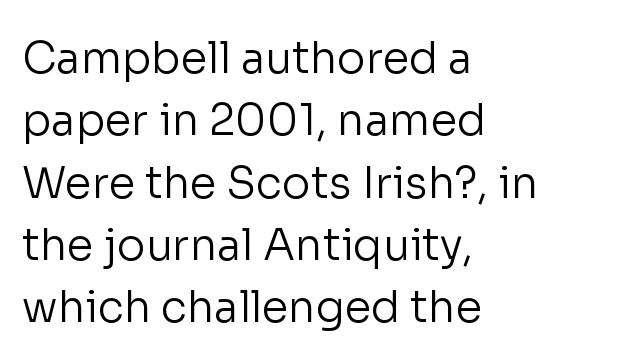
{"serif": "no", "italic": "no", "bold": "no", "weight": "regular", "width": "normal", "stroke_contrast": "low", "x_height": "medium", "monospaced": "no", "underline": "no", "align": "left", "line_spacing": "normal", "line_spacing_ratio": 1.45, "letter_spacing": "normal", "letter_spacing_em": 0.0, "glyph_px": 43}
